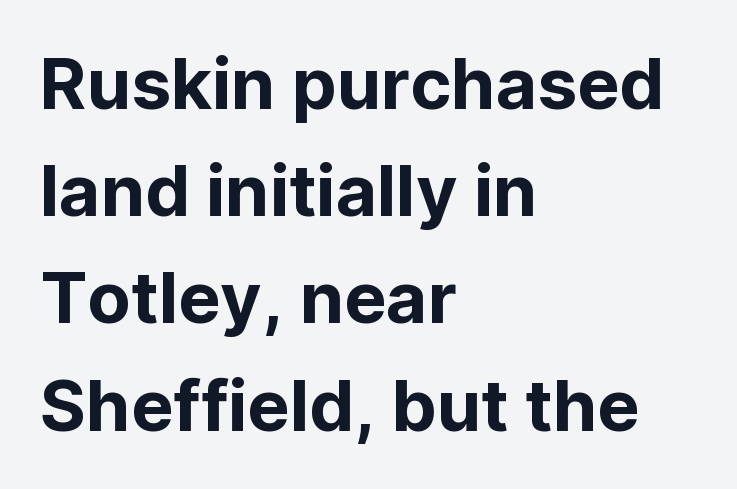
Leading: standard. The type sits square on the baseline with zero lean. The foot of each line stays bare and open. The typesetter chose a ragged-right arrangement here.
